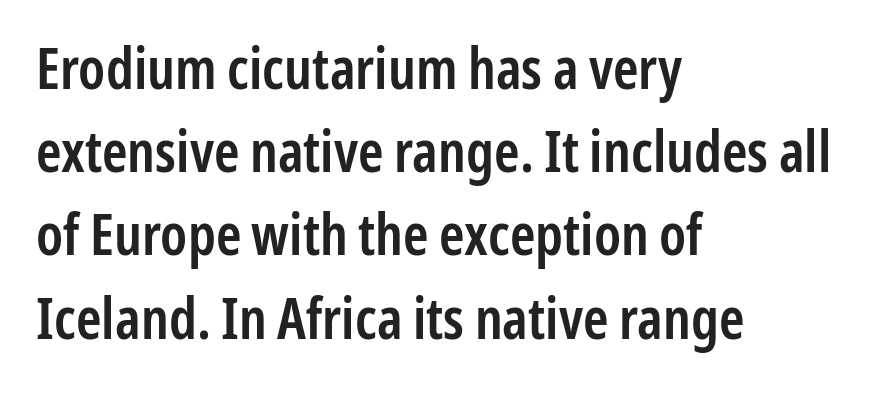
These lines are rendered in a variable-pitch font. Weight: semibold (demi). The vertical gap from one line to the next is medium. Regarding serifs, this sample does without them.
